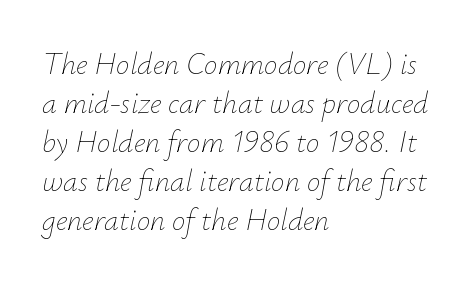
Do the characters align in a grid? No, the font is proportional. Look at the tracking — it's just the regular setting, nothing added. Type without underlining. The rows are spaced the way most documents space them.
